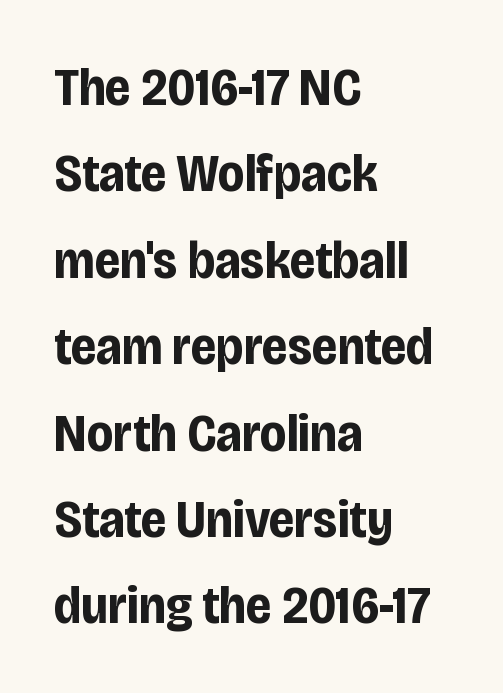
The horizontal fit of the characters is conventional and even. Posture: straight, roman, zero tilt. The letters advance in unequal steps, a hallmark of proportional type. Weight: bold.
